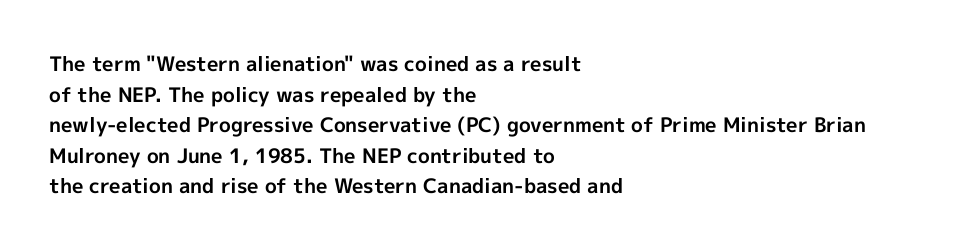
Q: Is the text bold? A: Yes.
Q: Is the text italic (slanted)? A: No, it is upright.
Q: Is the text underlined? A: No.
Q: How is the paragraph aligned? A: Left-aligned.
Q: Is the spacing between letters normal or unusually wide? A: Normal.
Q: Is the spacing between lines tight, normal or loose? A: Normal.
